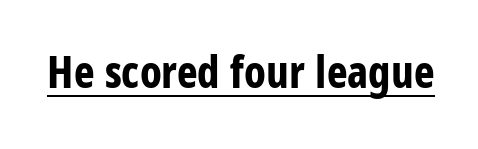
Summary of weight: heavy, a full bold. No extra tracking has been applied to these lines. Note the varied advance widths — an 'i' is clearly narrower than an 'm'. Posture: vertical.
